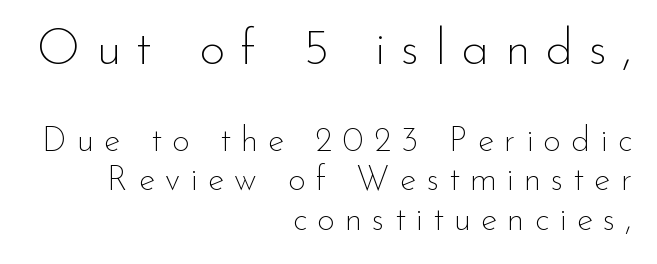
The image shows 51 px thin sans-serif type, upright; set right-aligned, line spacing 1.16x, unusually wide letter spacing (+0.3 em), not underlined; the first (top) block is 1.5x larger; low stroke contrast and a small x-height.
